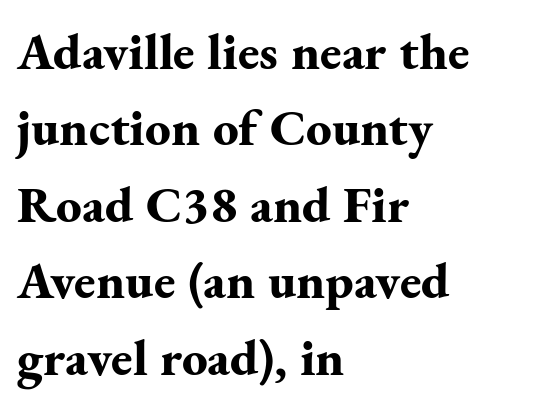
Inter-character spacing is left at the font's built-in metrics. Proportional: the letters do not fall into vertical columns. The face used here has the dense, thick strokes of a bold. Reading down the block, your eye returns to a fixed left position each line. In terms of letterform style, serifs are clearly present.
